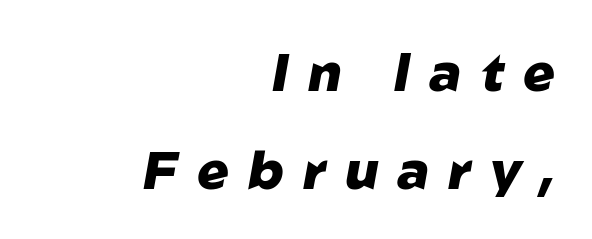
The face used here is proportionally spaced, like ordinary book or web type. The line texture is sparse and dotted thanks to wide tracking. Plenty of ink on the page — the face is bold. The baseline area is clear. The paragraph shown leans on its right margin. The text carries the slant typical of an italic or oblique font.
